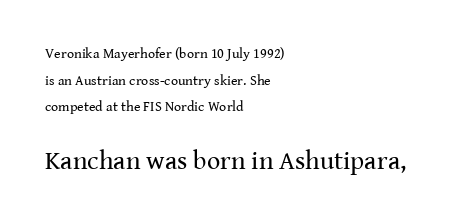
The image shows 26 px text type, upright; set left-aligned, loose line spacing (1.9x), normal letter spacing, not underlined; the second (bottom) block is 1.86x larger.
